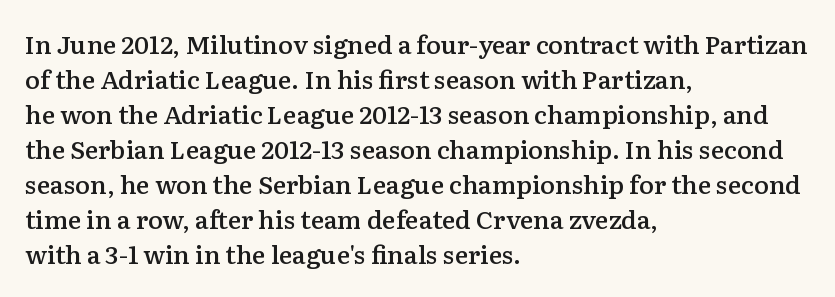
Notice how the passage keeps a crisp vertical edge on the left only. Ordinary non-slanted type is in use. Strokes here are thickened, but only to semibold level. Vertical spacing — default. The glyphs are unaccompanied by any horizontal stroke below them.
